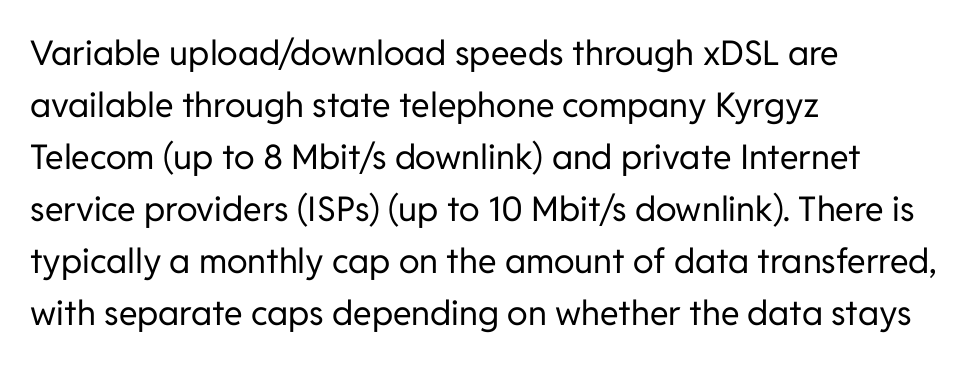
{"serif": "no", "italic": "no", "bold": "no", "weight": "regular", "width": "normal", "stroke_contrast": "low", "x_height": "medium", "monospaced": "no", "underline": "no", "align": "left", "line_spacing": "normal", "line_spacing_ratio": 1.53, "letter_spacing": "normal", "letter_spacing_em": 0.0, "glyph_px": 34}
